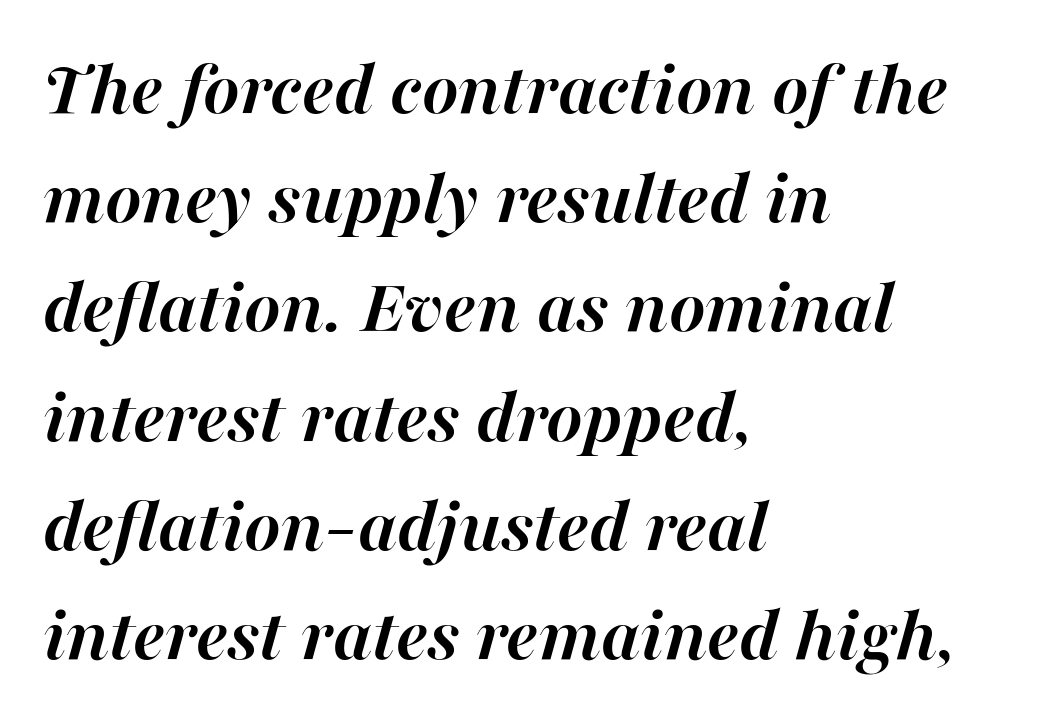
Q: Is the text bold? A: Yes.
Q: Is the text italic (slanted)? A: Yes, it leans right by about 16 degrees.
Q: Is the text underlined? A: No.
Q: How is the paragraph aligned? A: Left-aligned.
Q: Is the spacing between letters normal or unusually wide? A: Normal.
Q: Is the spacing between lines tight, normal or loose? A: Normal.
Q: Width (condensed, normal, or wide)? A: Normal.
Q: Stroke contrast? A: High.
Q: x-height? A: Medium.
Q: Monospaced? A: No.
